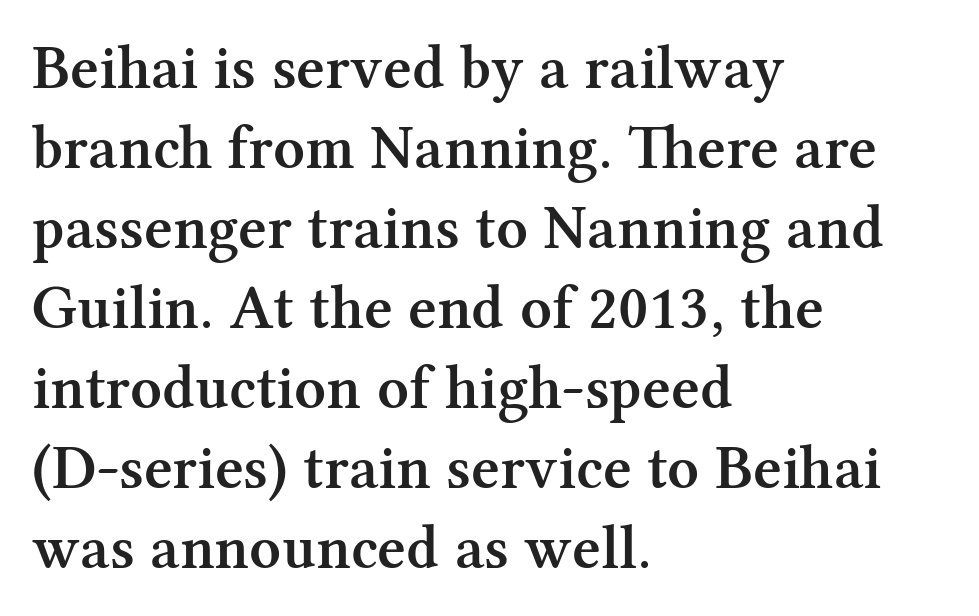
Spacing verdict: proportional, widths tailored to each character. Teacher's note: observe the even left margin — that is flush-left alignment. A typesetter would mark this as roman, not italic. Characters follow at the spacing the type designer built in. The zone under the glyphs is completely vacant.
